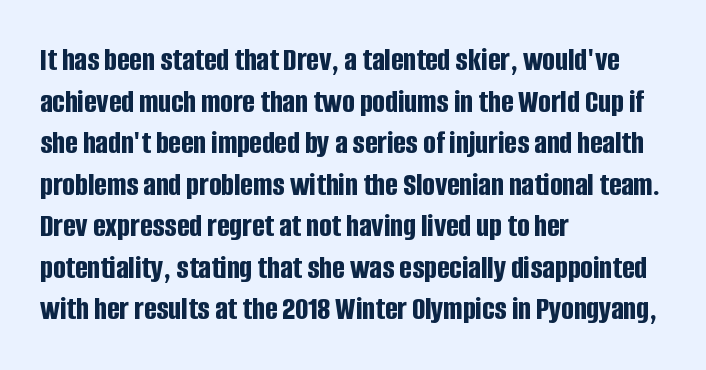
{"serif": "no", "italic": "no", "bold": "yes", "weight": "bold", "width": "condensed", "stroke_contrast": "low", "x_height": "large", "monospaced": "no", "underline": "no", "align": "left", "line_spacing": "normal", "line_spacing_ratio": 1.26, "letter_spacing": "normal", "letter_spacing_em": 0.0, "glyph_px": 33}
